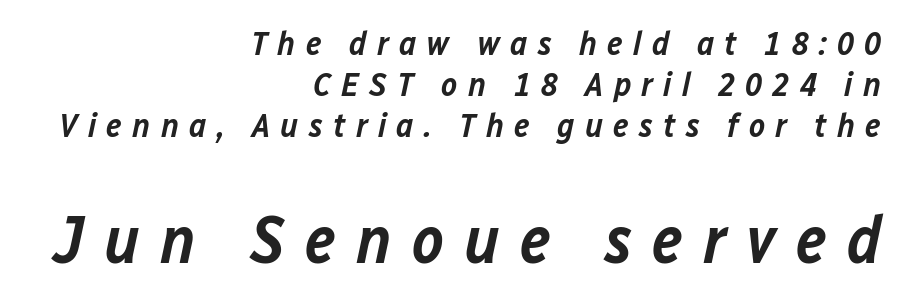
Q: Is the text bold? A: Semi-bold.
Q: Is the text italic (slanted)? A: Yes, it leans right by about 12 degrees.
Q: Is the text underlined? A: No.
Q: How is the paragraph aligned? A: Right-aligned.
Q: Is the spacing between letters normal or unusually wide? A: Unusually wide.
Q: Which block of text is set in a larger size, the first (top) or the second (bottom)? A: The second (bottom) one.
Q: Width (condensed, normal, or wide)? A: Normal.
Q: Stroke contrast? A: Low.
Q: x-height? A: Medium.
Q: Monospaced? A: No.
